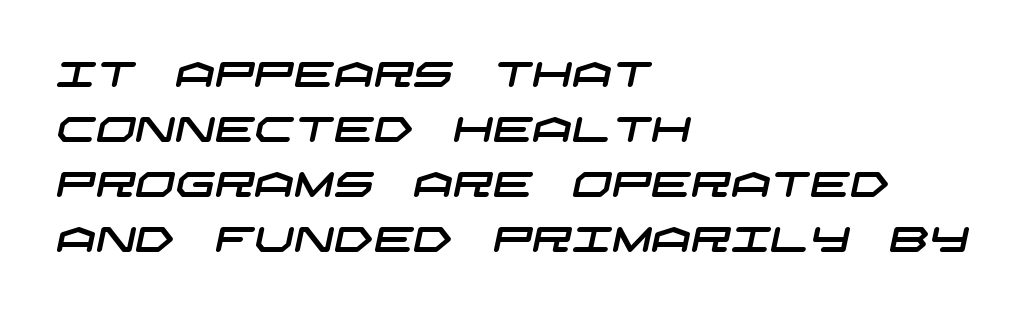
Q: Is the typeface a serif or a sans-serif typeface? A: Sans-serif.
Q: Is the text underlined? A: No.
Q: How is the paragraph aligned? A: Left-aligned.
Q: Is the spacing between letters normal or unusually wide? A: Normal.
Q: Is the spacing between lines tight, normal or loose? A: Normal.
Q: Width (condensed, normal, or wide)? A: Wide.
Q: Stroke contrast? A: Low.
Q: x-height? A: Large.
